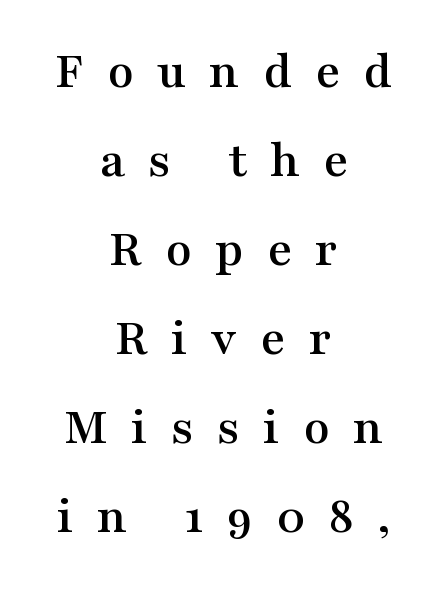
The words here are not underlined. Vertical spacing — default. The lettering stays uniformly vertical, giving the passage a roman look. Is this a sans? No — the strokes have serifs. Neither beginnings nor endings align; midpoints do.
